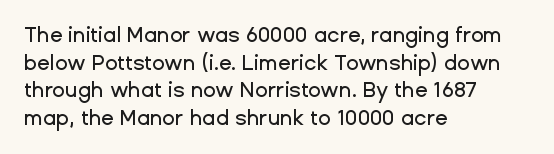
Q: Is the text italic (slanted)? A: No, it is upright.
Q: Is the text underlined? A: No.
Q: How is the paragraph aligned? A: Left-aligned.
Q: Is the spacing between letters normal or unusually wide? A: Normal.
Q: Is the spacing between lines tight, normal or loose? A: Normal.
